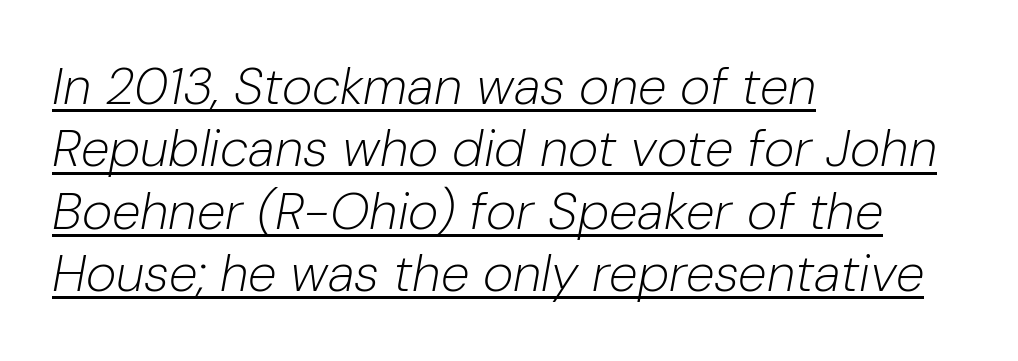
The image shows 52 px light type, italic (leaning right); set left-aligned, line spacing 1.2x, normal letter spacing, underlined; low stroke contrast and a medium x-height.
